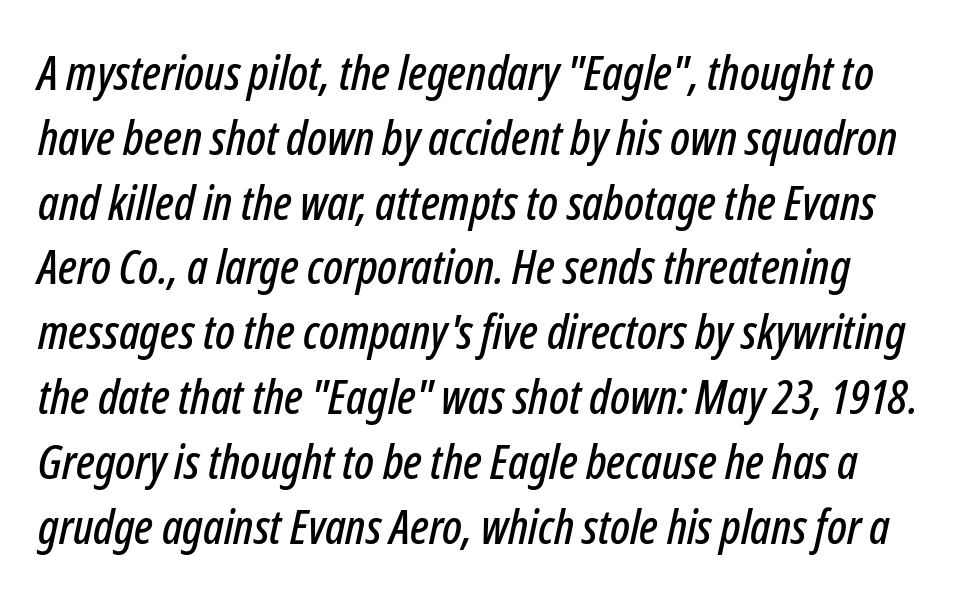
{"italic": "yes", "lean": "right", "slant_degrees": 12, "width": "condensed", "stroke_contrast": "low", "x_height": "medium", "monospaced": "no", "underline": "no", "line_spacing": "normal", "line_spacing_ratio": 1.35, "letter_spacing": "normal", "letter_spacing_em": 0.0, "glyph_px": 48}
